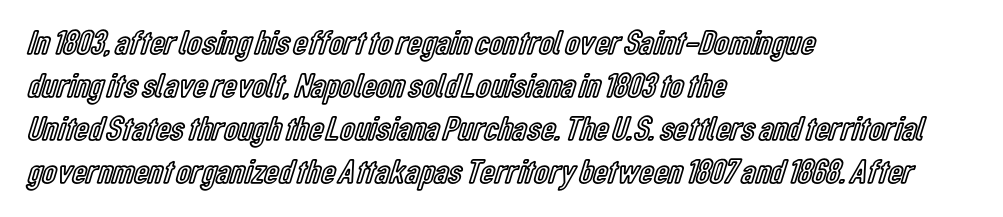
The image shows 35 px condensed type; set left-aligned, line spacing 1.23x, normal letter spacing, not underlined; a medium x-height.
